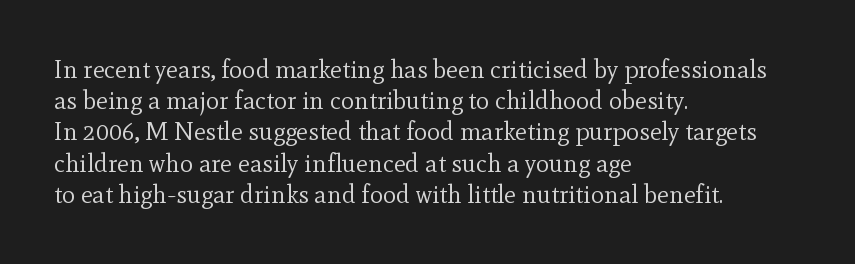
The image shows 25 px text type, upright; set left-aligned, normal line spacing (1.25x), normal letter spacing, not underlined.
